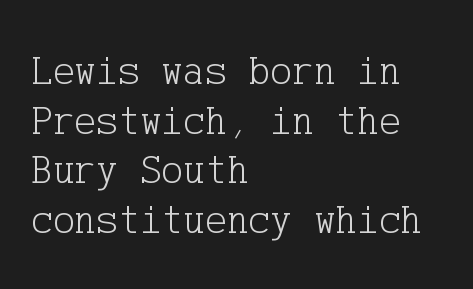
{"serif": "yes", "italic": "no", "bold": "no", "weight": "light", "width": "normal", "stroke_contrast": "low", "x_height": "medium", "underline": "no", "align": "left", "line_spacing_ratio": 1.21, "letter_spacing": "normal", "letter_spacing_em": 0.0, "glyph_px": 41}
